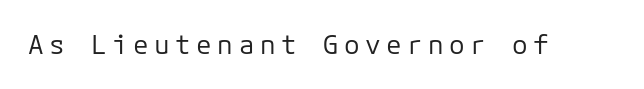
Any mark beneath the type? The region is blank. This rendering widens character spacing well past its baseline value. The typography opts for an upright posture over an oblique one. This is not heavy type; no bold has been used.
